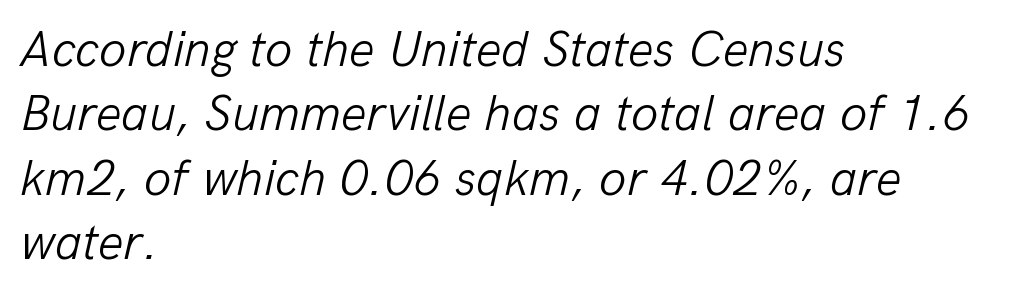
Q: Is the text bold? A: No.
Q: Is the text italic (slanted)? A: Yes, it leans right by about 13 degrees.
Q: Is the text underlined? A: No.
Q: How is the paragraph aligned? A: Left-aligned.
Q: Is the spacing between letters normal or unusually wide? A: Normal.
Q: Is the spacing between lines tight, normal or loose? A: Normal.
Q: Width (condensed, normal, or wide)? A: Normal.
Q: Stroke contrast? A: Low.
Q: x-height? A: Medium.
Q: Monospaced? A: No.
